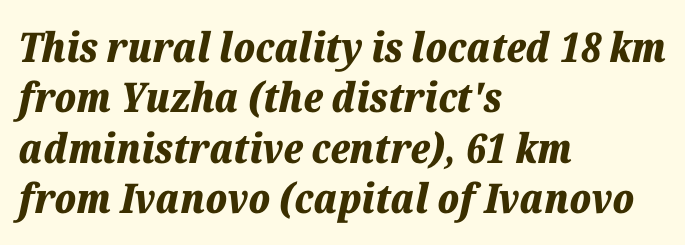
Q: Is the text bold? A: Yes.
Q: Is the text italic (slanted)? A: Yes, it leans right by about 12 degrees.
Q: Is the text underlined? A: No.
Q: How is the paragraph aligned? A: Left-aligned.
Q: Is the spacing between letters normal or unusually wide? A: Normal.
Q: Width (condensed, normal, or wide)? A: Normal.
Q: Stroke contrast? A: Low.
Q: x-height? A: Medium.
Q: Monospaced? A: No.
